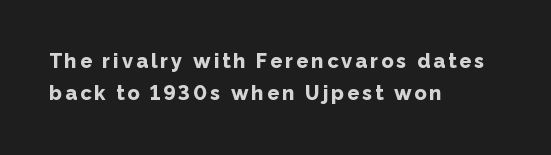
Heavy-handed strokes throughout: this text is bold. Beneath every word, the page is bare. Does the lettering tilt? It doesn't — this is upright. The designer left line spacing at the default. Caption: multi-line text, flush left, ragged right.
